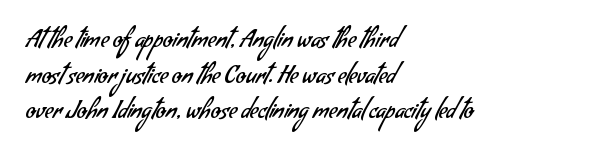
{"bold": "no", "underline": "no", "align": "left", "line_spacing": "normal", "line_spacing_ratio": 1.55, "letter_spacing": "normal", "letter_spacing_em": 0.0, "glyph_px": 23}
